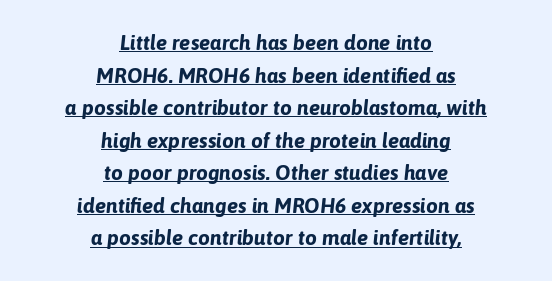
Q: Is the text bold? A: Yes.
Q: Is the text italic (slanted)? A: Yes, it leans right by about 6 degrees.
Q: Is the text underlined? A: Yes.
Q: How is the paragraph aligned? A: Centered.
Q: Is the spacing between letters normal or unusually wide? A: Normal.
Q: Is the spacing between lines tight, normal or loose? A: Normal.
